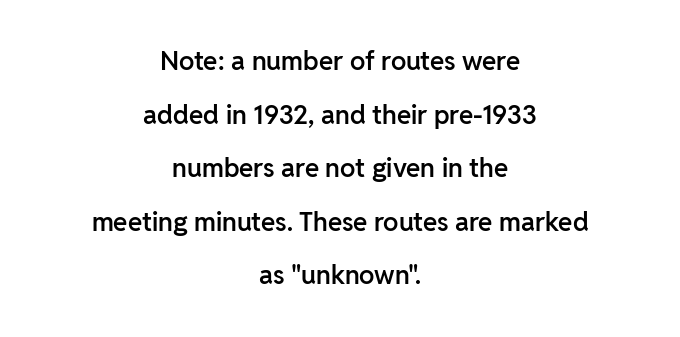
Q: Is the text bold? A: Semi-bold.
Q: Is the text italic (slanted)? A: No, it is upright.
Q: Is the text underlined? A: No.
Q: How is the paragraph aligned? A: Centered.
Q: Is the spacing between letters normal or unusually wide? A: Normal.
Q: Is the spacing between lines tight, normal or loose? A: Loose.
